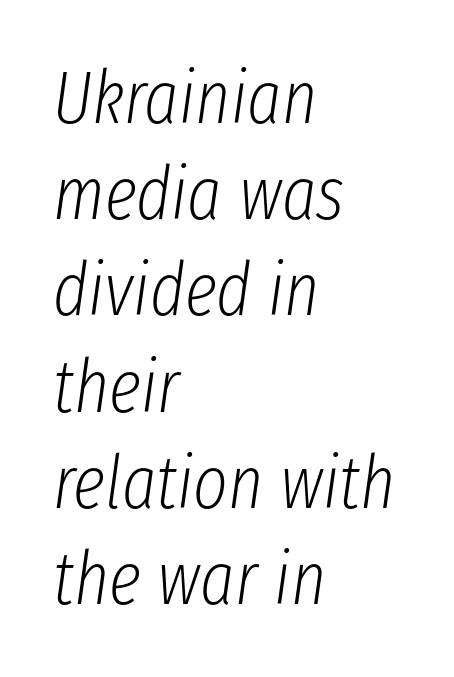
Q: Is the text bold? A: No.
Q: Is the text italic (slanted)? A: Yes, it leans right by about 8 degrees.
Q: Is the text underlined? A: No.
Q: How is the paragraph aligned? A: Left-aligned.
Q: Is the spacing between letters normal or unusually wide? A: Normal.
Q: Is the spacing between lines tight, normal or loose? A: Normal.
Q: Width (condensed, normal, or wide)? A: Condensed.
Q: Stroke contrast? A: Low.
Q: x-height? A: Medium.
Q: Monospaced? A: No.
